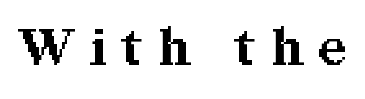
Plain, unruled lines of type. In terms of letterspacing, this is a distinctly airy, spread setting. The passage shown is typed in a proportional face where columns would drift. Observe the serifs anchoring each vertical stroke in this sample.
